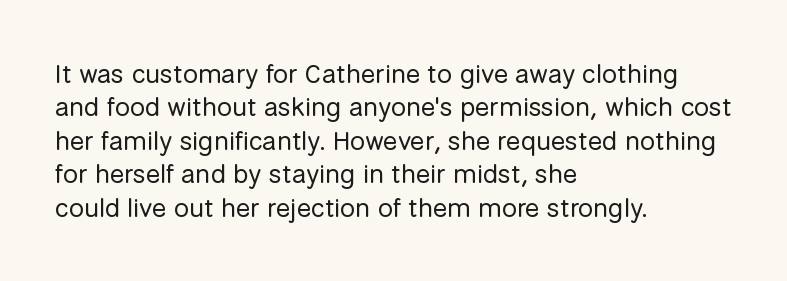
No letter is thick-stroked: the sample isn't bold. This rendering leaves character spacing at its baseline value. A bare baseline throughout the passage. Line beginnings align vertically; line endings do not. This sample uses an upright cut, with every glyph sitting square on the baseline.
